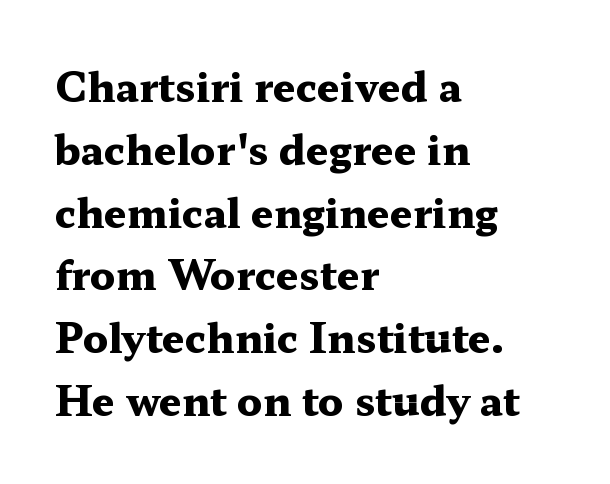
The image shows 40 px heavy, wide serif type, upright; set left-aligned, normal line spacing (1.57x), normal letter spacing, not underlined; medium stroke contrast and a medium x-height.
